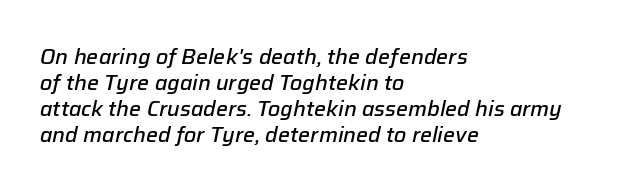
There is no visible air inserted between adjacent glyphs. Every character sits at an angle, as italics do. Just letters on the line, the space beneath them empty. The typesetter chose a ragged-right arrangement here. The characters look somewhat weighty, a semibold short of true bold.
